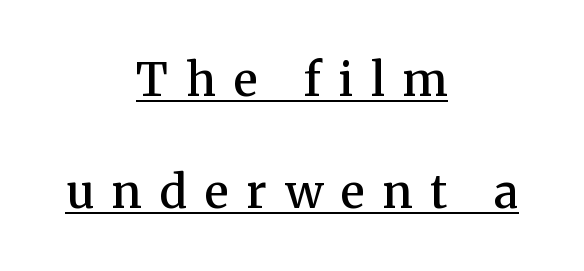
{"serif": "yes", "italic": "no", "bold": "semi", "weight": "semibold", "width": "normal", "stroke_contrast": "medium", "x_height": "medium", "monospaced": "no", "underline": "yes", "align": "center", "line_spacing": "loose", "line_spacing_ratio": 2.43, "letter_spacing": "wide", "letter_spacing_em": 0.39, "glyph_px": 46}
